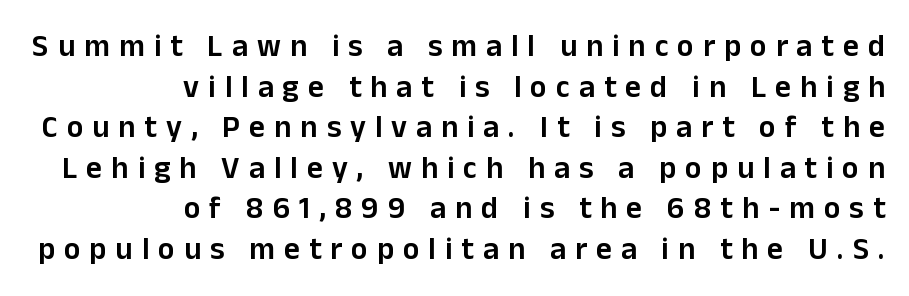
{"serif": "no", "italic": "no", "bold": "semi", "weight": "semibold", "width": "normal", "stroke_contrast": "low", "x_height": "medium", "monospaced": "no", "underline": "no", "align": "right", "line_spacing": "normal", "line_spacing_ratio": 1.31, "letter_spacing": "wide", "letter_spacing_em": 0.29, "glyph_px": 31}
